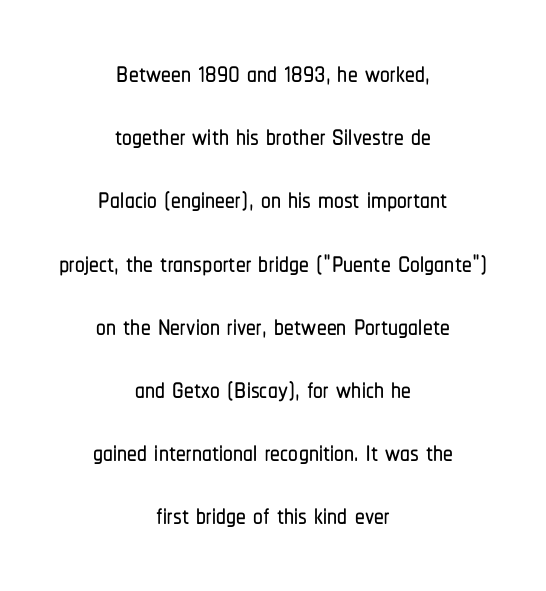
The image shows 39 px condensed sans-serif type, upright; set centered, normal line spacing (1.62x), normal letter spacing, not underlined; low stroke contrast and a medium x-height.
